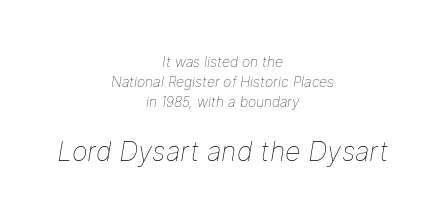
The image shows 27 px text type, italic (leaning right); set centered, normal line spacing (1.42x), normal letter spacing, not underlined; the second (bottom) block is 1.93x larger.
